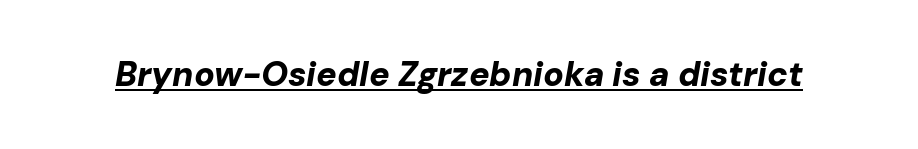
{"italic": "yes", "lean": "right", "slant_degrees": 10, "bold": "yes", "weight": "bold", "width": "normal", "stroke_contrast": "low", "x_height": "medium", "monospaced": "no", "underline": "yes", "letter_spacing": "normal", "letter_spacing_em": 0.0, "glyph_px": 34}
